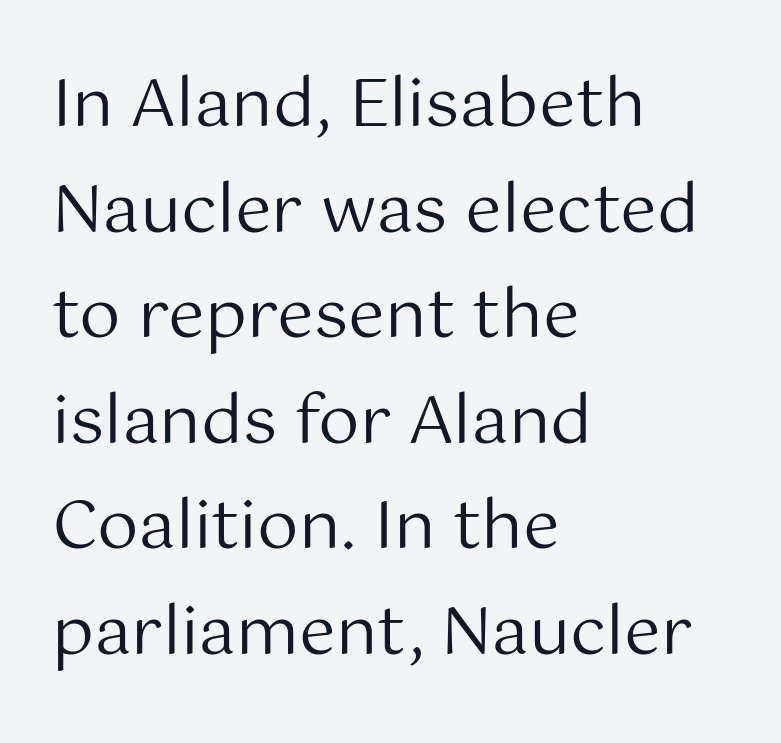
Q: Is the text bold? A: No.
Q: Is the text italic (slanted)? A: No, it is upright.
Q: Is the typeface a serif or a sans-serif typeface? A: Sans-serif.
Q: Is the text underlined? A: No.
Q: How is the paragraph aligned? A: Left-aligned.
Q: Is the spacing between letters normal or unusually wide? A: Normal.
Q: Is the spacing between lines tight, normal or loose? A: Normal.
Q: Width (condensed, normal, or wide)? A: Normal.
Q: Stroke contrast? A: Medium.
Q: x-height? A: Medium.
Q: Monospaced? A: No.
